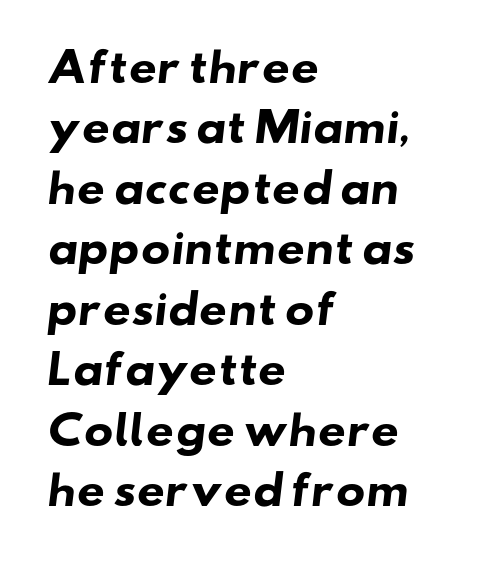
Quick note: interline space is typical. Emphasis by weight is at full strength: bold. A clean baseline with only descenders dipping below it. Proportional: the letters do not fall into vertical columns.
